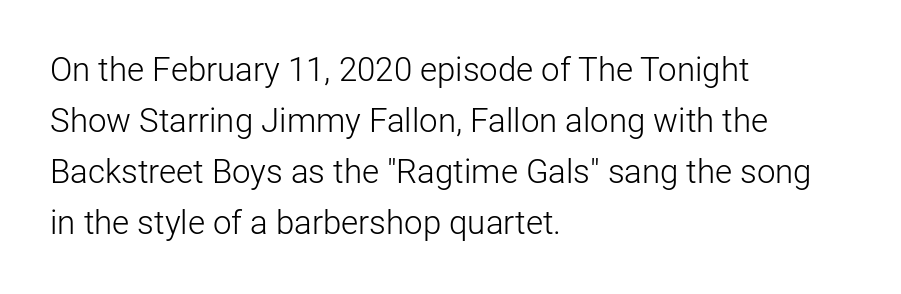
The image shows 33 px light sans-serif type, upright; set left-aligned, normal line spacing (1.55x), normal letter spacing, not underlined; low stroke contrast and a medium x-height.
